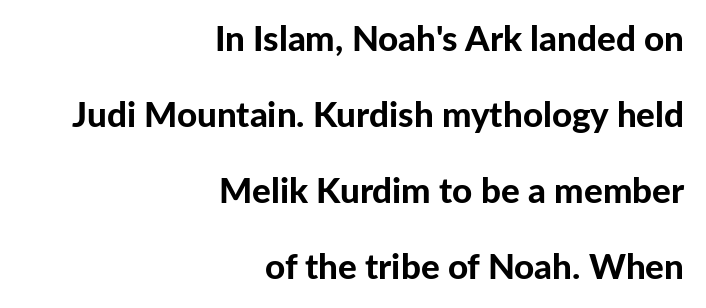
The image shows 35 px bold sans-serif type, upright; set right-aligned, loose line spacing (2.17x), normal letter spacing, not underlined; low stroke contrast and a medium x-height.
